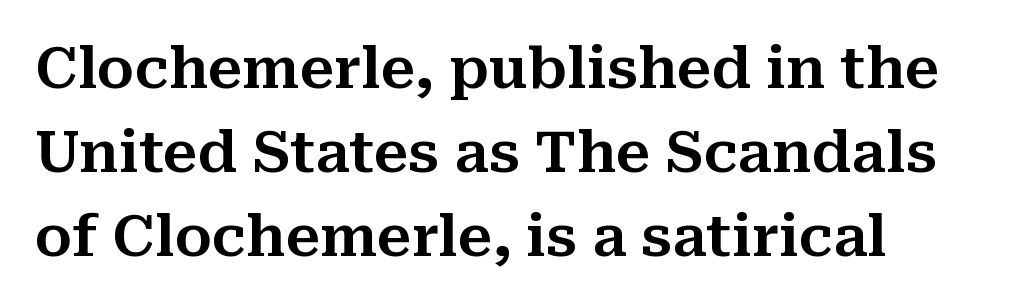
The face used here is seriffed, in the tradition of book romans. Alignment: flush left. Is this a fixed-width face? No — the glyphs have proportional, varying widths. A roman cut, with each character standing at attention. The letterforms sit shoulder to shoulder at normal distance. The area under the type is left untouched.
